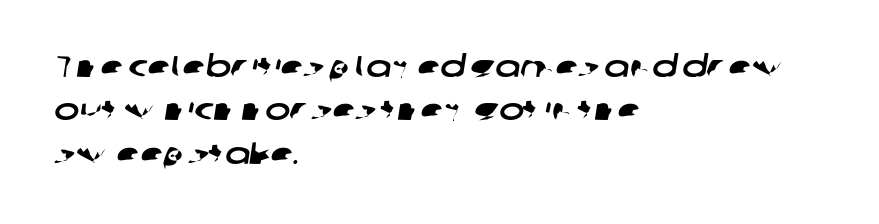
The image shows 30 px wide sans-serif type; set left-aligned, normal line spacing (1.45x), normal letter spacing, not underlined; low stroke contrast and a medium x-height.
